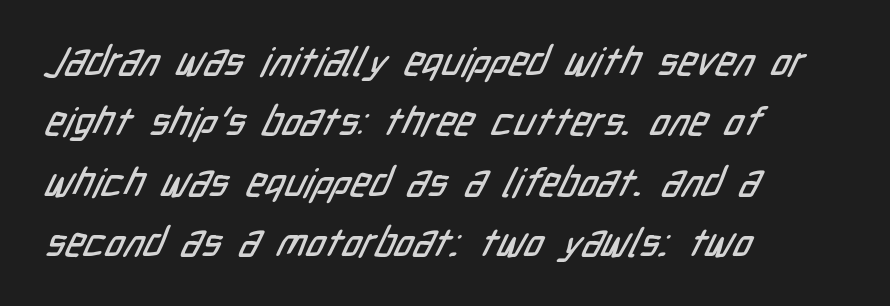
Q: Is the typeface a serif or a sans-serif typeface? A: Sans-serif.
Q: Is the text underlined? A: No.
Q: How is the paragraph aligned? A: Left-aligned.
Q: Is the spacing between letters normal or unusually wide? A: Normal.
Q: Is the spacing between lines tight, normal or loose? A: Normal.
Q: Width (condensed, normal, or wide)? A: Condensed.
Q: Stroke contrast? A: Low.
Q: x-height? A: Medium.
Q: Monospaced? A: No.
